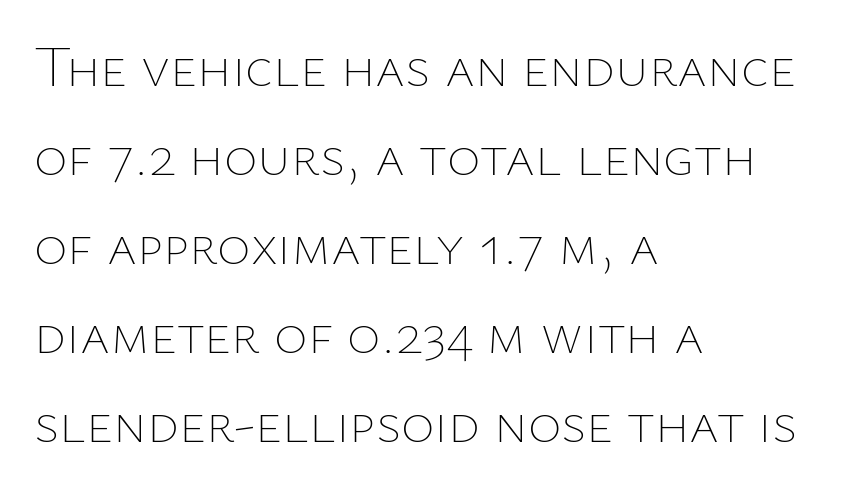
What stands out about the letter spacing? Nothing — it is the standard amount. Rows of type keep a routine distance in the vertical direction. Tall strokes in this sample are plumb rather than angled. The rag falls on the right side of this text block.
